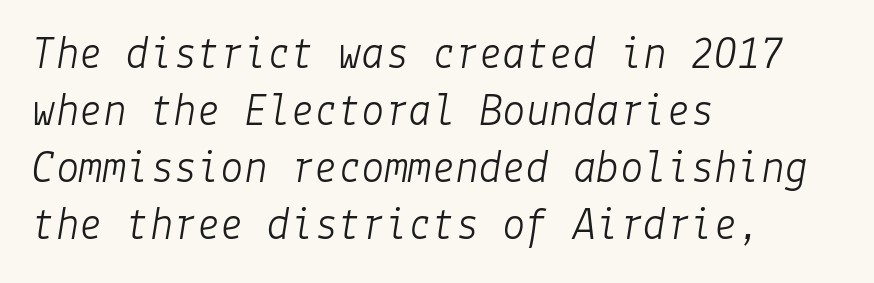
The image shows 47 px light type, italic (leaning right); set left-aligned, line spacing 1.21x, normal letter spacing, not underlined; low stroke contrast and a medium x-height.
